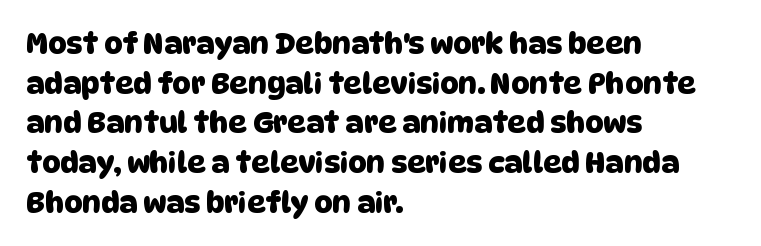
The image shows 29 px sans-serif type; set left-aligned, normal line spacing (1.37x), normal letter spacing, not underlined; low stroke contrast and a large x-height.
